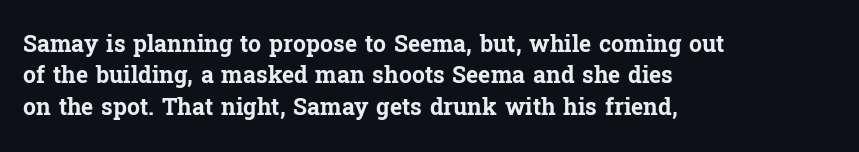
If you drew a line through each stem, it would be perfectly vertical. The face used here has the dense, thick strokes of a bold. All the whitespace from short lines collects on the right. Observe the ordinary spacing: letters are neighbours, not strangers. Rule under the text: the space is simply empty.
